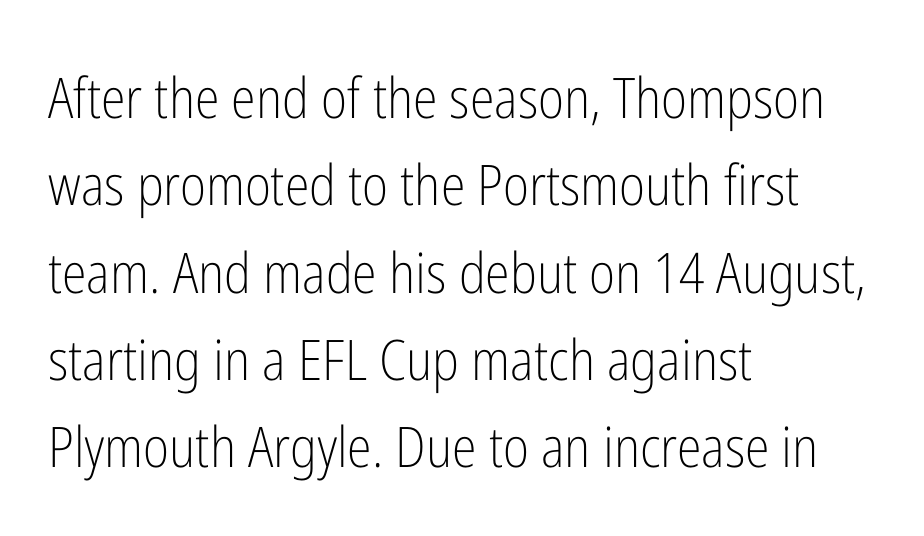
The image shows 56 px light, condensed sans-serif type, upright; set left-aligned, normal line spacing (1.56x), normal letter spacing, not underlined; low stroke contrast and a medium x-height.
